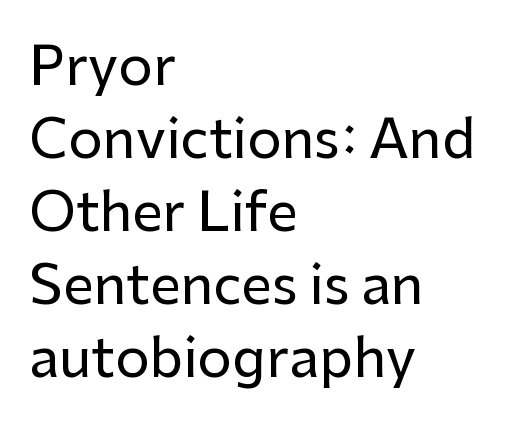
Q: Is the text italic (slanted)? A: No, it is upright.
Q: Is the typeface a serif or a sans-serif typeface? A: Sans-serif.
Q: Is the text underlined? A: No.
Q: How is the paragraph aligned? A: Left-aligned.
Q: Is the spacing between letters normal or unusually wide? A: Normal.
Q: Is the spacing between lines tight, normal or loose? A: Normal.
Q: Width (condensed, normal, or wide)? A: Normal.
Q: Stroke contrast? A: Low.
Q: x-height? A: Medium.
Q: Monospaced? A: No.
